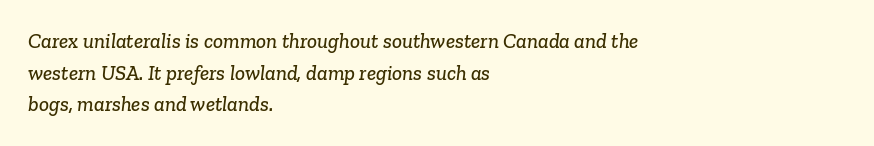
The image shows 21 px text type; set left-aligned, normal line spacing (1.51x), normal letter spacing, not underlined.
